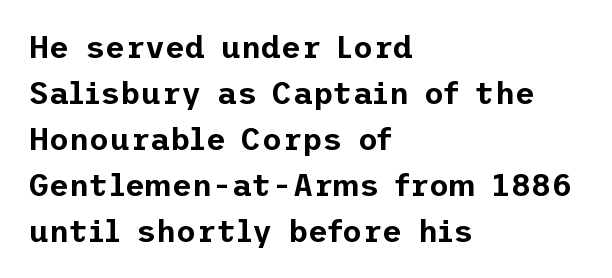
The type sits square on the baseline with zero lean. Every row of glyphs begins at an identical x-position on the left. What stands out about the letter spacing? Nothing — it is the standard amount. Each letter's strokes conclude bluntly, with no projecting serifs. The zone under the glyphs is completely vacant.
